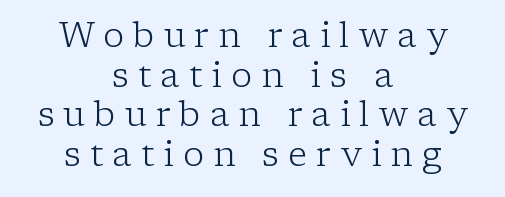
The image shows 35 px light serif type, upright; set centered, tight line spacing (1.13x), unusually wide letter spacing (+0.26 em), not underlined; low stroke contrast and a medium x-height.
